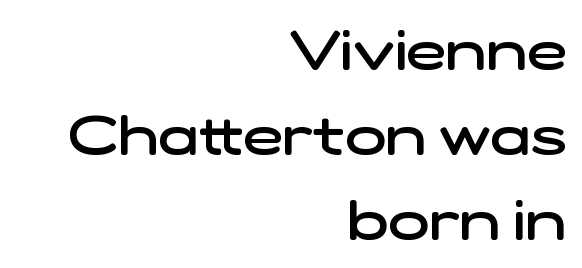
Q: Is the text bold? A: Semi-bold.
Q: Is the typeface a serif or a sans-serif typeface? A: Sans-serif.
Q: Is the text underlined? A: No.
Q: How is the paragraph aligned? A: Right-aligned.
Q: Is the spacing between letters normal or unusually wide? A: Normal.
Q: Is the spacing between lines tight, normal or loose? A: Normal.
Q: Width (condensed, normal, or wide)? A: Wide.
Q: Stroke contrast? A: Low.
Q: x-height? A: Medium.
Q: Monospaced? A: No.
